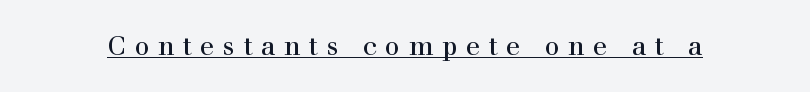
The image shows 26 px text type, upright; set unusually wide letter spacing (+0.33 em), underlined.
